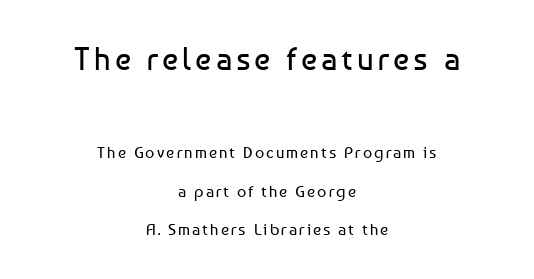
The image shows 32 px regular-weight sans-serif type, upright; set centered, loose line spacing (2.42x), not underlined; the first (top) block is 2.0x larger; low stroke contrast and a medium x-height.
